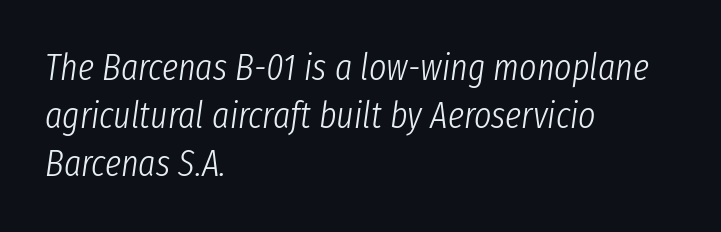
The letterforms sit shoulder to shoulder at normal distance. Quick note: italic. This sample is left-justified, so line endings fall wherever the words run out. Summary of weight: not heavy and not bold. Unmarked baselines from the first word to the last. This sample has the flowing, uneven cadence of proportional lettering.
